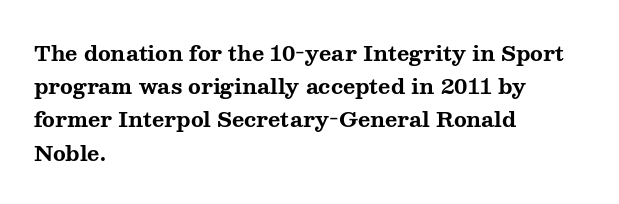
The image shows 21 px bold type, upright; set left-aligned, normal line spacing (1.58x), normal letter spacing, not underlined.
